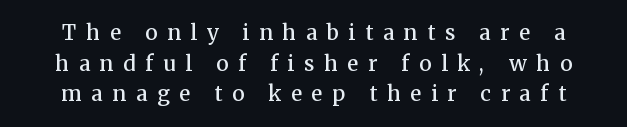
Any mark beneath the type? The region is blank. The type is letterspaced generously, with wide tracking. Honestly, the row spacing looks completely unremarkable. If you drew a line through each stem, it would be perfectly vertical. The characters look somewhat weighty, a semibold short of true bold.
